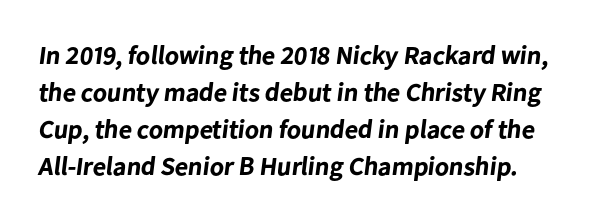
{"bold": "yes", "underline": "no", "line_spacing": "normal", "line_spacing_ratio": 1.42, "letter_spacing": "normal", "letter_spacing_em": 0.0, "glyph_px": 26}
